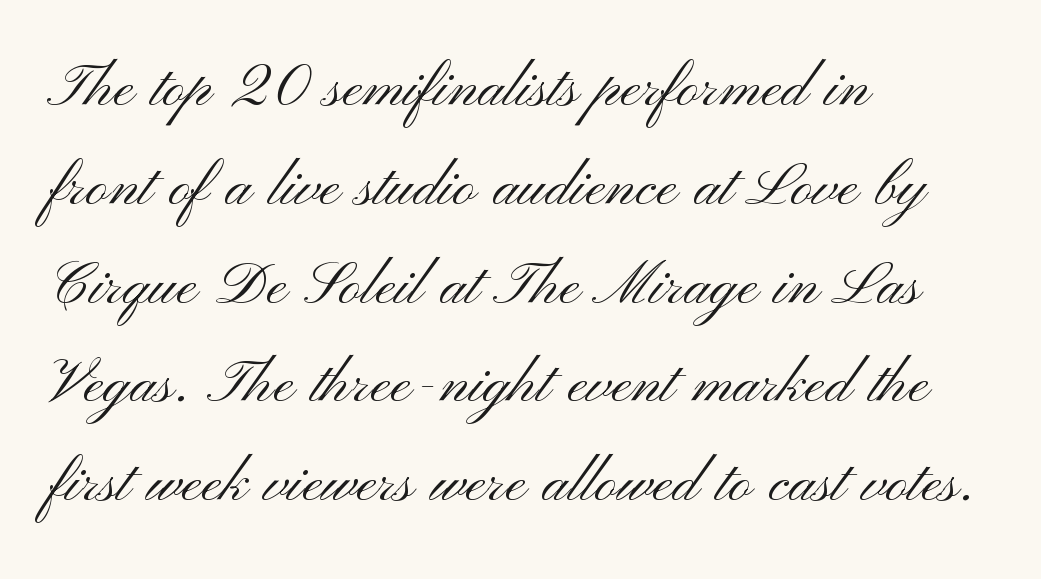
The image shows 76 px light, wide sans-serif type; set left-aligned, normal line spacing (1.3x), normal letter spacing, not underlined; medium stroke contrast and a small x-height.
